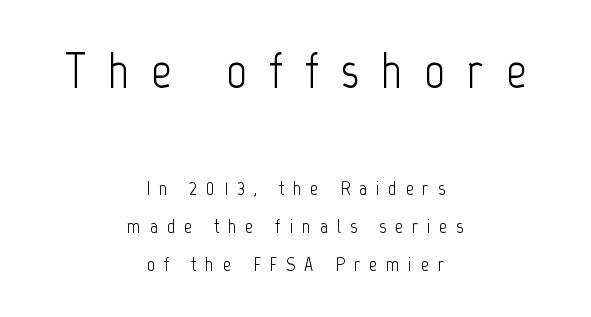
Q: Is the text bold? A: No.
Q: Is the text italic (slanted)? A: No, it is upright.
Q: Is the typeface a serif or a sans-serif typeface? A: Sans-serif.
Q: Is the text underlined? A: No.
Q: How is the paragraph aligned? A: Centered.
Q: Is the spacing between letters normal or unusually wide? A: Unusually wide.
Q: Is the spacing between lines tight, normal or loose? A: Loose.
Q: Which block of text is set in a larger size, the first (top) or the second (bottom)? A: The first (top) one.
Q: Width (condensed, normal, or wide)? A: Condensed.
Q: Stroke contrast? A: Low.
Q: x-height? A: Medium.
Q: Monospaced? A: No.
